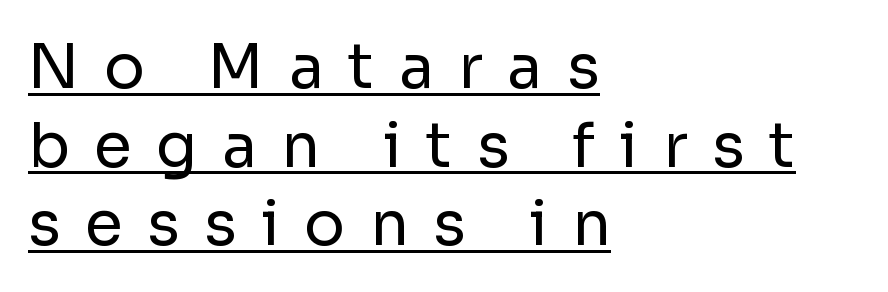
Decoration check: the copy is underlined. Inter-character spacing is expanded well beyond the font's built-in metrics. Bold? No — there's no thickening of the strokes. The lines in this sample share a left origin and differ only in where they stop. The font family rendered here belongs to the sans-serif group.
